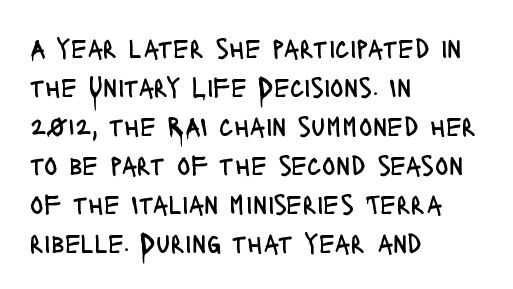
The letters advance in unequal steps, a hallmark of proportional type. Bare-footed words on every line. No heavy texture on the line: the type isn't bold. The face used here is rendered with its standard letterfit. Regarding serifs, this sample does without them.
